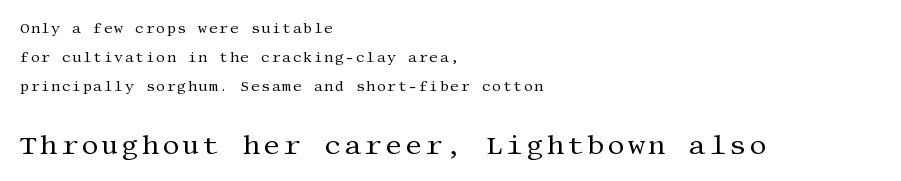
One glance says open: line gaps are wider than usual. The second block has been scaled up relative to the first. Layout note: lines flush left. The typography opts for an upright posture over an oblique one. The typeface has the unassuming heft of standard copy or less.
